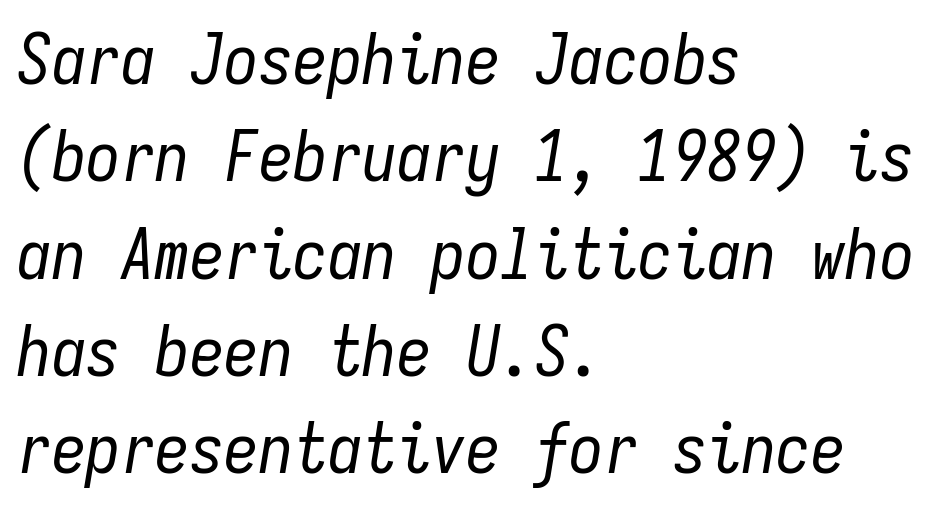
{"italic": "yes", "lean": "right", "slant_degrees": 9, "bold": "no", "weight": "regular", "width": "condensed", "stroke_contrast": "low", "x_height": "medium", "monospaced": "yes", "underline": "no", "align": "left", "line_spacing": "normal", "line_spacing_ratio": 1.41, "letter_spacing": "normal", "letter_spacing_em": 0.0, "glyph_px": 69}
